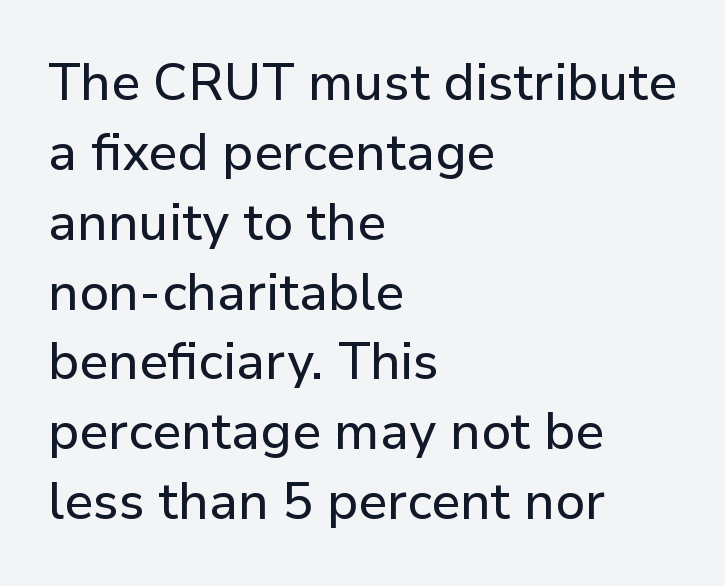
Q: Is the text italic (slanted)? A: No, it is upright.
Q: Is the typeface a serif or a sans-serif typeface? A: Sans-serif.
Q: Is the text underlined? A: No.
Q: How is the paragraph aligned? A: Left-aligned.
Q: Is the spacing between letters normal or unusually wide? A: Normal.
Q: Is the spacing between lines tight, normal or loose? A: Normal.
Q: Width (condensed, normal, or wide)? A: Normal.
Q: Stroke contrast? A: Low.
Q: x-height? A: Medium.
Q: Monospaced? A: No.
